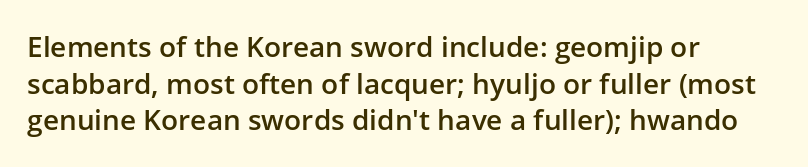
The image shows 28 px semibold sans-serif type, upright; set left-aligned, normal line spacing (1.31x), normal letter spacing, not underlined; low stroke contrast and a medium x-height.
